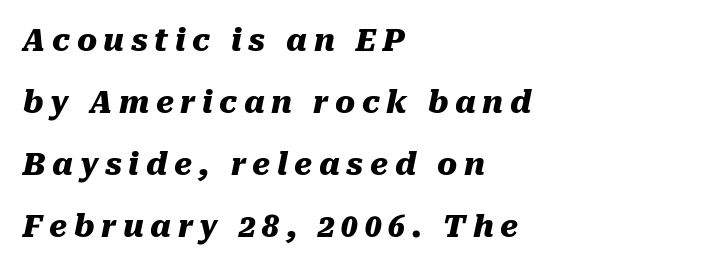
The image shows 30 px heavy type, italic (leaning right); set left-aligned, loose line spacing (2.07x), unusually wide letter spacing (+0.22 em), not underlined; medium stroke contrast and a medium x-height.
